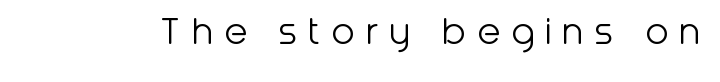
{"serif": "no", "italic": "no", "bold": "no", "weight": "light", "width": "normal", "stroke_contrast": "low", "x_height": "medium", "monospaced": "no", "underline": "no", "letter_spacing": "wide", "letter_spacing_em": 0.24, "glyph_px": 43}
